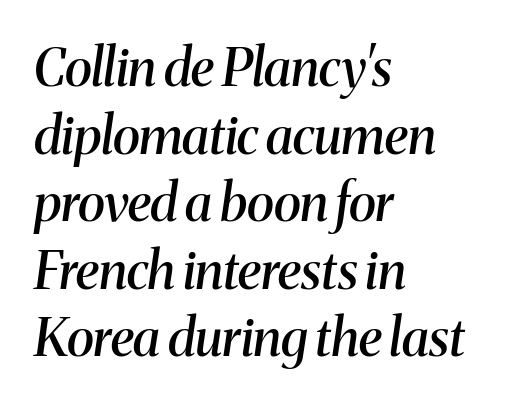
The image shows 52 px semibold serif type, italic (leaning right); set left-aligned, normal line spacing (1.3x), normal letter spacing, not underlined; medium stroke contrast and a medium x-height.
